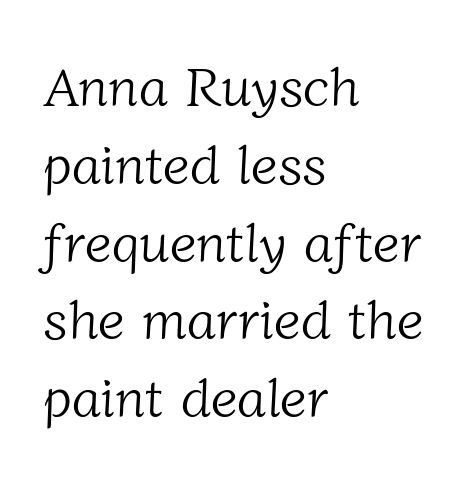
{"serif": "yes", "bold": "no", "weight": "light", "width": "normal", "stroke_contrast": "low", "x_height": "medium", "monospaced": "no", "underline": "no", "align": "left", "line_spacing": "normal", "line_spacing_ratio": 1.44, "letter_spacing": "normal", "letter_spacing_em": 0.0, "glyph_px": 54}
